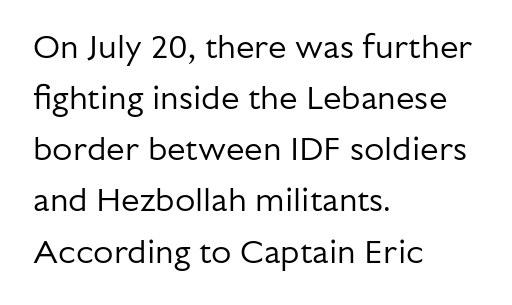
{"serif": "no", "italic": "no", "bold": "no", "weight": "regular", "width": "normal", "stroke_contrast": "low", "x_height": "medium", "monospaced": "no", "underline": "no", "align": "left", "line_spacing": "normal", "line_spacing_ratio": 1.55, "letter_spacing": "normal", "letter_spacing_em": 0.0, "glyph_px": 33}
